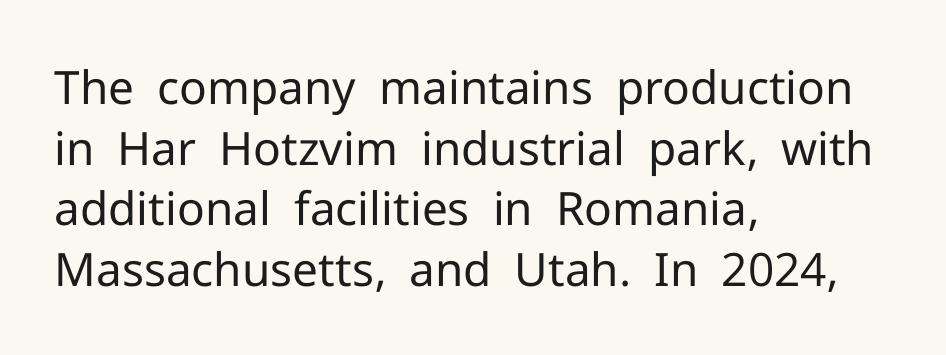
Is the type heavy? It reads as light-to-regular instead. Think of a printed novel: that variable character pitch is what you see here. Observe the ordinary spacing: letters are neighbours, not strangers. Serifs: no, the terminals of the letterforms are clean. The passage shown stacks its lines at a standard gap.
